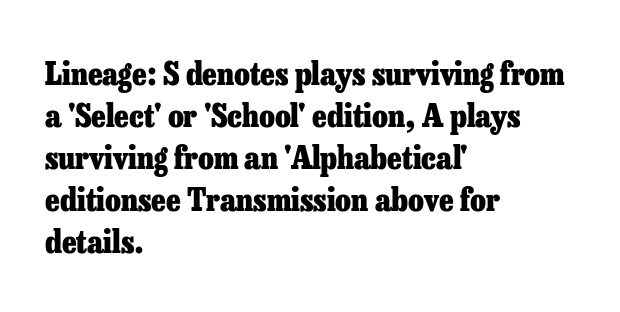
The letters carry serifs — small finishing strokes at the ends of their stems. Caption: standard tracking, unaltered. Alignment: flush left. Posture: upright roman. Does the weight exceed regular? Yes, all the way to bold.
